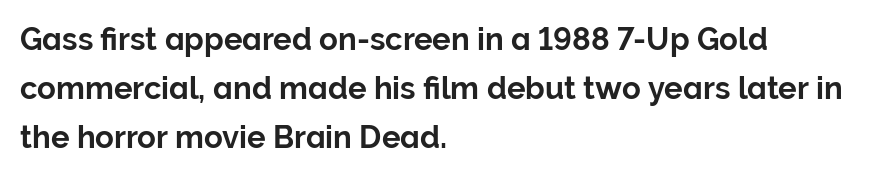
In CSS terms this would be text-align: left. The block of text has a typical density, with ordinary space between rows. No feet cap the strokes, marking this as sans-serif type. Varying glyph widths throughout — classic text-font behaviour. Underlining? Definitely not there. The type is set solid horizontally, with unmodified tracking.
